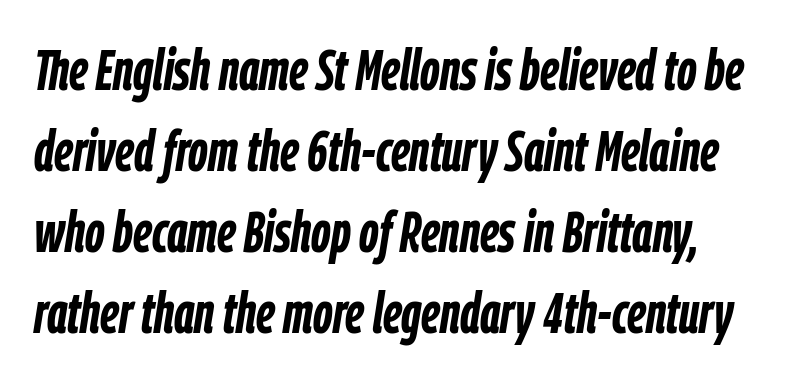
Nobody touched the tracking dial on this one. This block has exactly the height ordinary leading produces. You could not count columns in this text — the font is proportionally spaced. Thick stems and heavy bowls — unmistakably bold. Yep, that's italic — everything's leaning. Underline: absent.
